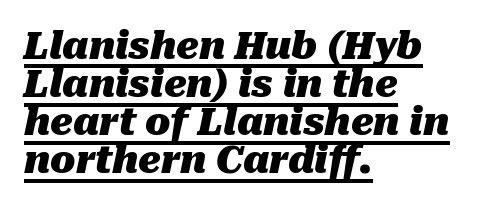
Q: Is the text bold? A: Yes.
Q: Is the text italic (slanted)? A: Yes, it leans right by about 10 degrees.
Q: Is the text underlined? A: Yes.
Q: How is the paragraph aligned? A: Left-aligned.
Q: Is the spacing between letters normal or unusually wide? A: Normal.
Q: Is the spacing between lines tight, normal or loose? A: Tight.
Q: Width (condensed, normal, or wide)? A: Normal.
Q: Stroke contrast? A: Medium.
Q: x-height? A: Medium.
Q: Monospaced? A: No.
